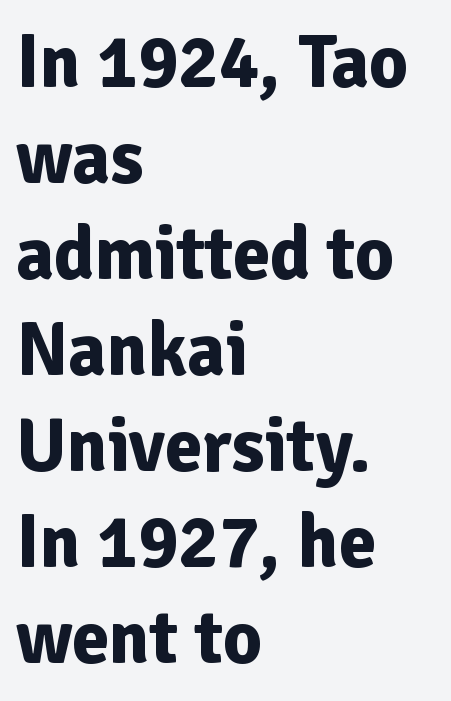
The image shows 75 px bold sans-serif type, upright; set left-aligned, normal line spacing (1.28x), normal letter spacing, not underlined; low stroke contrast and a medium x-height.
